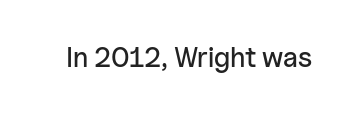
{"serif": "no", "italic": "no", "width": "normal", "stroke_contrast": "low", "x_height": "medium", "monospaced": "no", "underline": "no", "letter_spacing": "normal", "letter_spacing_em": 0.0, "glyph_px": 28}
